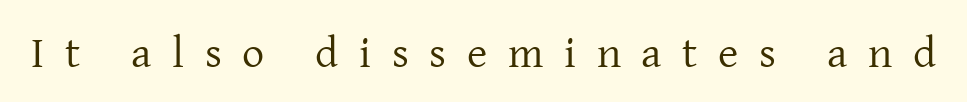
{"serif": "yes", "italic": "no", "bold": "no", "weight": "regular", "width": "normal", "stroke_contrast": "low", "x_height": "medium", "monospaced": "no", "underline": "no", "letter_spacing": "wide", "letter_spacing_em": 0.47, "glyph_px": 44}
